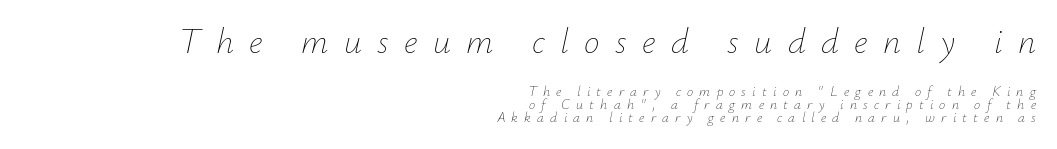
{"italic": "yes", "lean": "right", "slant_degrees": 12, "bold": "no", "weight": "thin", "width": "normal", "stroke_contrast": "low", "x_height": "small", "monospaced": "no", "underline": "no", "align": "right", "line_spacing": "tight", "line_spacing_ratio": 0.96, "letter_spacing": "wide", "letter_spacing_em": 0.44, "larger_block": "first", "size_ratio": 2.5, "glyph_px": 35}
